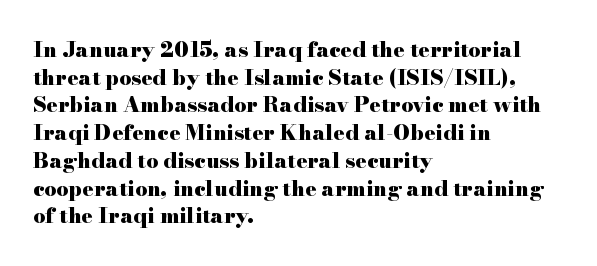
The image shows 21 px bold type, upright; set left-aligned, normal line spacing (1.32x), normal letter spacing, not underlined.
